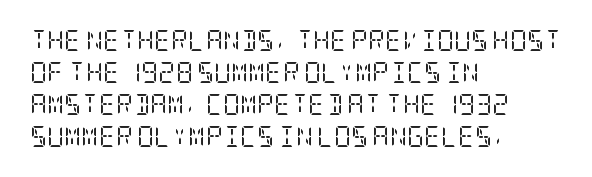
Vertical strokes here are truly vertical. The paragraph has a hard left edge and a soft right edge. The rendering uses a moderate line-height, typical for paragraphs. The cut favours lightness, reaching ordinary text weight at its darkest.
